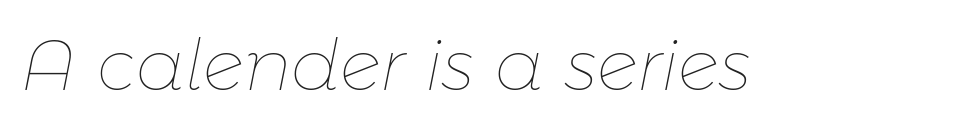
Q: Is the text bold? A: No.
Q: Is the text italic (slanted)? A: Yes, it leans right by about 11 degrees.
Q: Is the text underlined? A: No.
Q: Is the spacing between letters normal or unusually wide? A: Normal.
Q: Width (condensed, normal, or wide)? A: Normal.
Q: Stroke contrast? A: Low.
Q: x-height? A: Medium.
Q: Monospaced? A: No.
